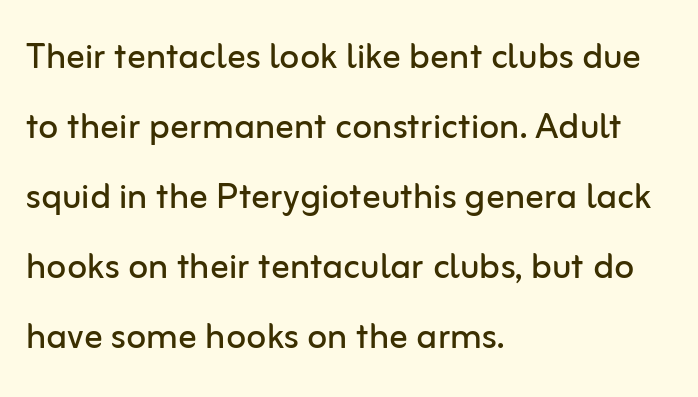
{"serif": "no", "italic": "no", "bold": "no", "weight": "regular", "width": "normal", "stroke_contrast": "low", "x_height": "medium", "monospaced": "no", "underline": "no", "align": "left", "line_spacing": "normal", "line_spacing_ratio": 1.52, "letter_spacing": "normal", "letter_spacing_em": 0.0, "glyph_px": 46}
